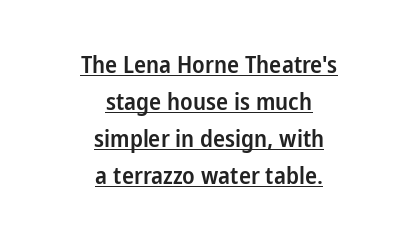
The image shows 24 px text type, upright; set centered, normal line spacing (1.54x), normal letter spacing, underlined.
